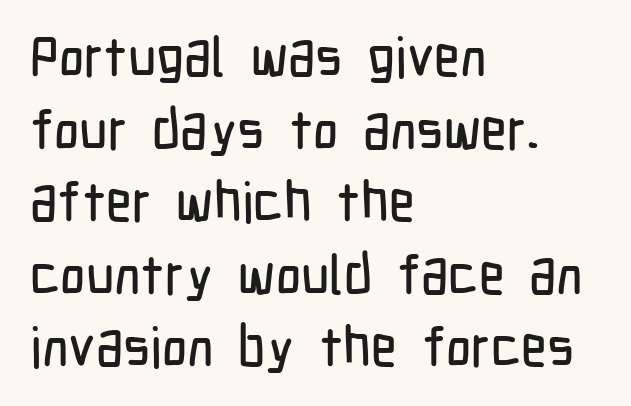
Q: Is the text italic (slanted)? A: No, it is upright.
Q: Is the typeface a serif or a sans-serif typeface? A: Sans-serif.
Q: Is the text underlined? A: No.
Q: How is the paragraph aligned? A: Left-aligned.
Q: Is the spacing between letters normal or unusually wide? A: Normal.
Q: Is the spacing between lines tight, normal or loose? A: Normal.
Q: Width (condensed, normal, or wide)? A: Condensed.
Q: Stroke contrast? A: Low.
Q: x-height? A: Medium.
Q: Monospaced? A: No.
